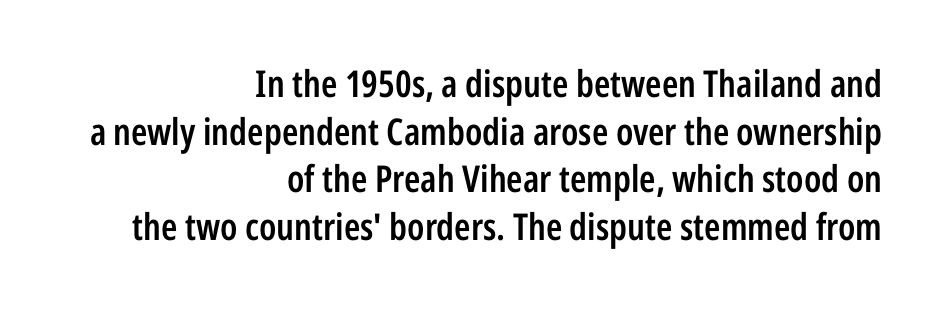
Q: Is the text bold? A: Semi-bold.
Q: Is the text italic (slanted)? A: No, it is upright.
Q: Is the typeface a serif or a sans-serif typeface? A: Sans-serif.
Q: Is the text underlined? A: No.
Q: How is the paragraph aligned? A: Right-aligned.
Q: Is the spacing between letters normal or unusually wide? A: Normal.
Q: Is the spacing between lines tight, normal or loose? A: Normal.
Q: Width (condensed, normal, or wide)? A: Condensed.
Q: Stroke contrast? A: Low.
Q: x-height? A: Medium.
Q: Monospaced? A: No.
